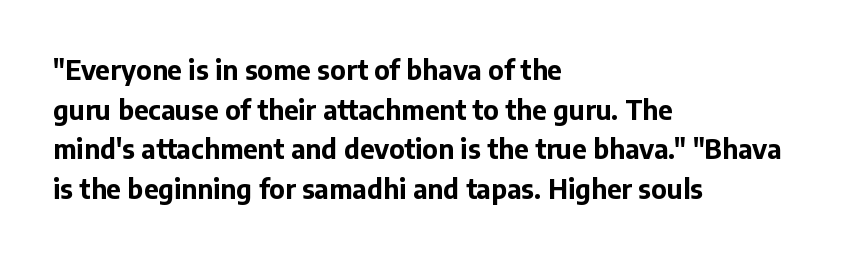
The image shows 26 px bold type, upright; set left-aligned, normal line spacing (1.52x), normal letter spacing, not underlined.
